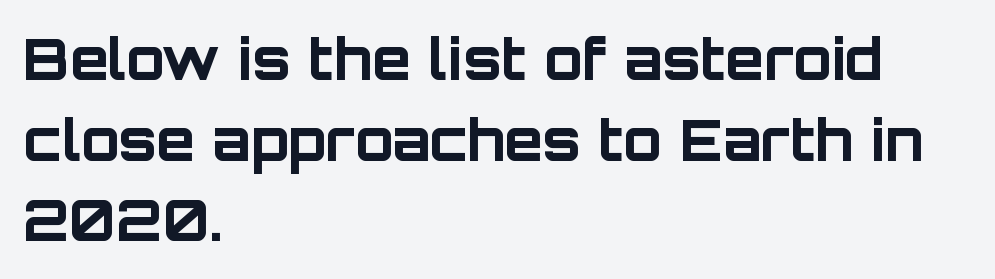
{"serif": "no", "italic": "no", "bold": "yes", "weight": "bold", "width": "normal", "stroke_contrast": "low", "x_height": "large", "monospaced": "no", "underline": "no", "align": "left", "line_spacing": "normal", "line_spacing_ratio": 1.44, "letter_spacing": "normal", "letter_spacing_em": 0.0, "glyph_px": 56}
